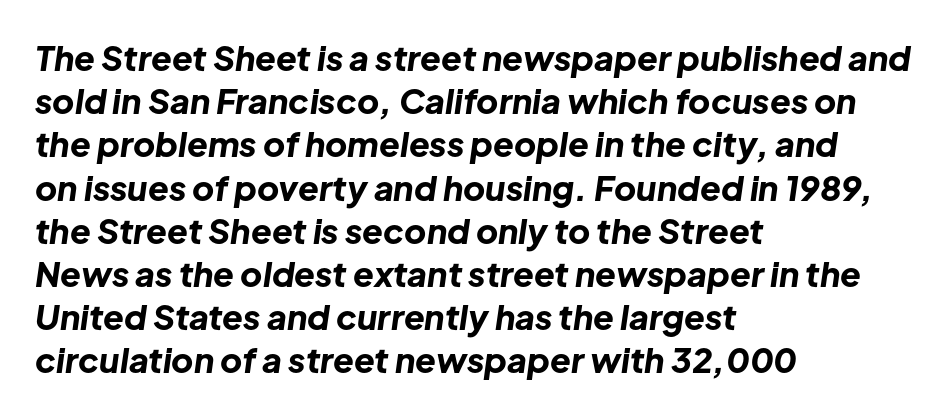
Q: Is the text bold? A: Yes.
Q: Is the text italic (slanted)? A: Yes, it leans right by about 8 degrees.
Q: Is the text underlined? A: No.
Q: How is the paragraph aligned? A: Left-aligned.
Q: Is the spacing between letters normal or unusually wide? A: Normal.
Q: Is the spacing between lines tight, normal or loose? A: Normal.
Q: Width (condensed, normal, or wide)? A: Normal.
Q: Stroke contrast? A: Low.
Q: x-height? A: Medium.
Q: Monospaced? A: No.
